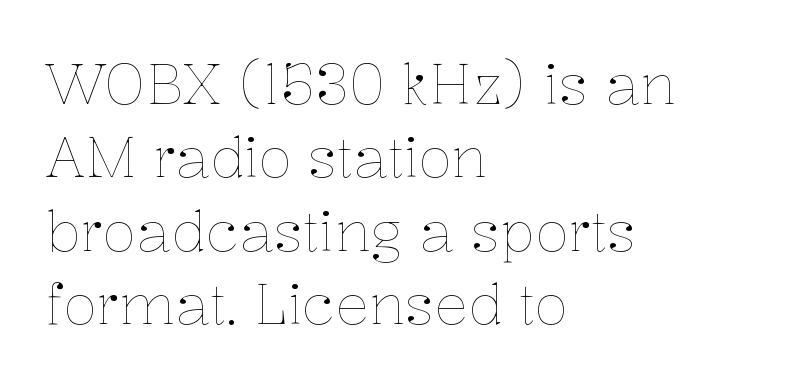
These lines stack with their left ends in a neat column. How are the letters spaced? Ordinarily, with no added tracking. The space beneath each line is pristine and unruled. What's the leading like? Ordinary, nothing unusual. Proportional: the letters do not fall into vertical columns. Is the stroke heavy? The answer is a plain regular-or-lighter.
